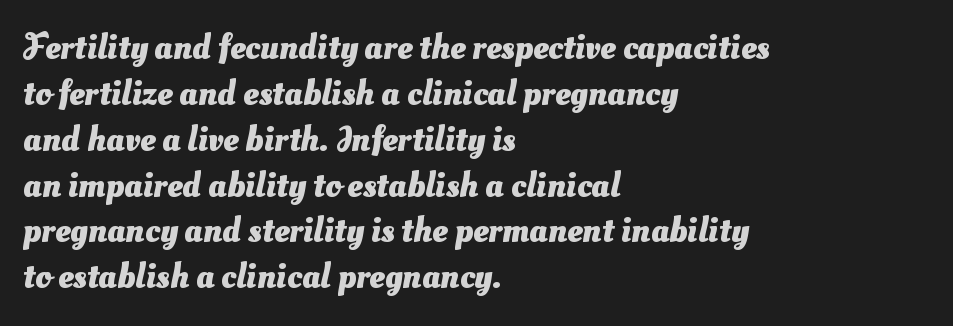
The paragraph has a hard left edge and a soft right edge. The line-height multiplier appears to be the usual default. The specimen omits any rule beneath the text block's lines. Notice how thick the strokes are: this is what a full bold looks like.
